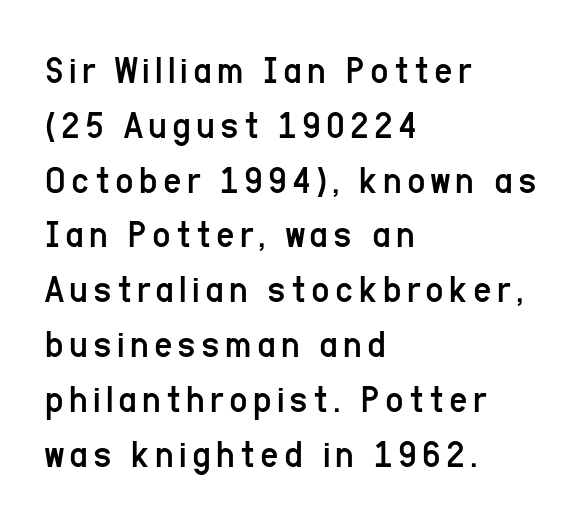
Observe the absence of serifs on each vertical stroke in this sample. Upright lettering throughout. Varying glyph widths throughout — classic text-font behaviour. The font is comparable to plain body text, perhaps lighter.
